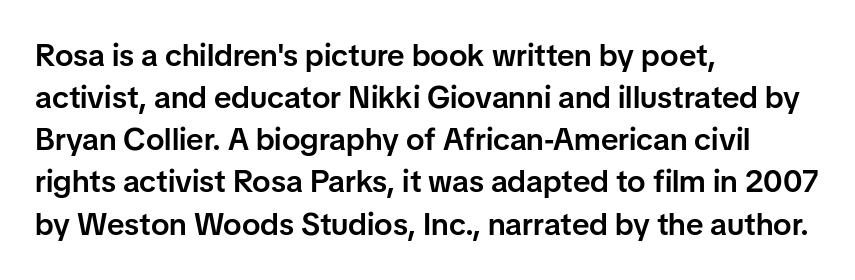
Leading: standard. The letters advance in unequal steps, a hallmark of proportional type. The sample has been set in demibold, a notch under bold. The font family rendered here belongs to the sans-serif group. Nope, not italic — everything's standing straight. Notice how the passage keeps a crisp vertical edge on the left only.
